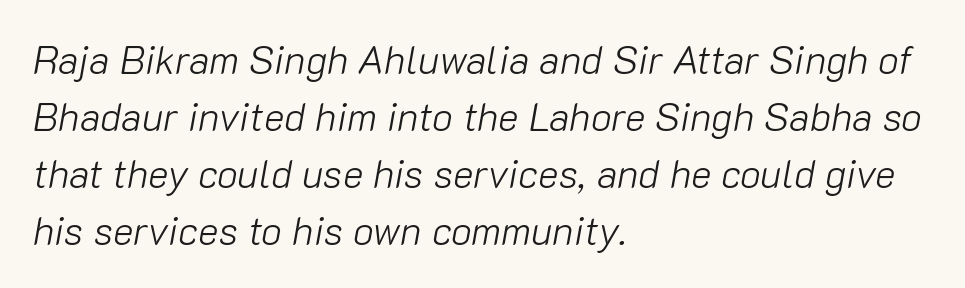
{"italic": "yes", "lean": "right", "slant_degrees": 10, "bold": "no", "weight": "light", "width": "normal", "stroke_contrast": "low", "x_height": "medium", "monospaced": "no", "underline": "no", "align": "left", "line_spacing": "normal", "line_spacing_ratio": 1.46, "letter_spacing": "normal", "letter_spacing_em": 0.0, "glyph_px": 39}
